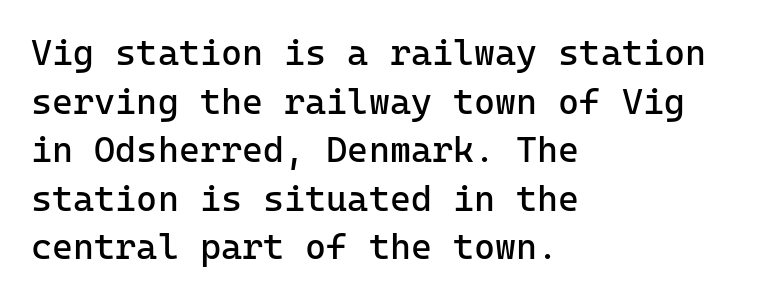
Q: Is the text bold? A: No.
Q: Is the text italic (slanted)? A: No, it is upright.
Q: Is the typeface a serif or a sans-serif typeface? A: Sans-serif.
Q: Is the text underlined? A: No.
Q: How is the paragraph aligned? A: Left-aligned.
Q: Is the spacing between letters normal or unusually wide? A: Normal.
Q: Is the spacing between lines tight, normal or loose? A: Normal.
Q: Width (condensed, normal, or wide)? A: Normal.
Q: Stroke contrast? A: Low.
Q: x-height? A: Medium.
